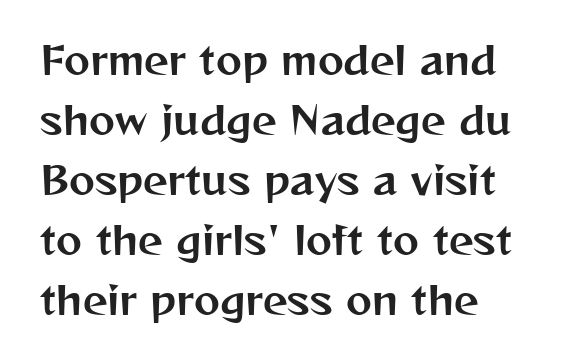
I'd call this a sans setting — the letters go barefoot. Rows of type keep a routine distance in the vertical direction. Horizontally, the lines are justified to the leading edge only. Varying glyph widths throughout — classic text-font behaviour. This is roman type, the default non-slanted kind.
